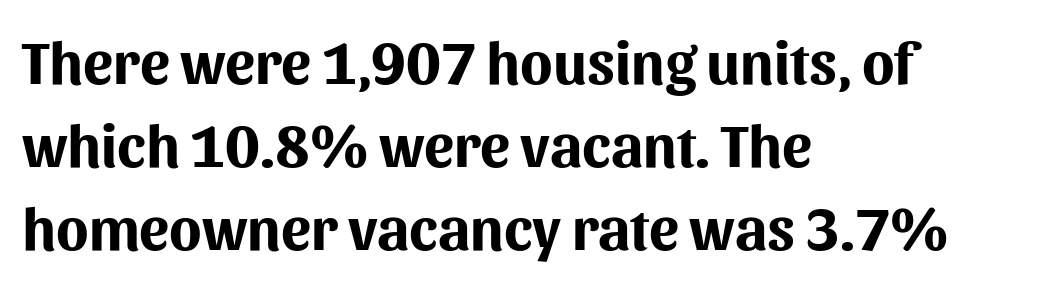
Type without underlining. Alignment: flush left. Leading: standard. This sample has the flowing, uneven cadence of proportional lettering.
